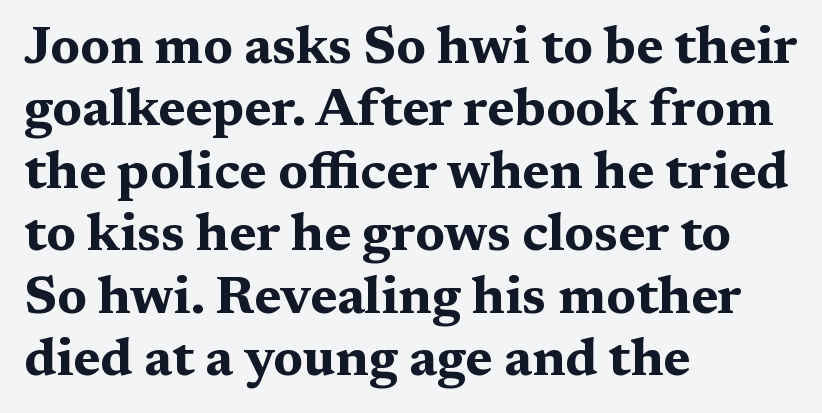
Every letter is thick-stroked: bold, no question. Is this a fixed-width face? No — the glyphs have proportional, varying widths. Honestly, the letter spacing is just normal — you wouldn't notice it. The text block is weighted toward the left margin, trailing off unevenly rightward. Vertical strokes here are truly vertical. Beneath every word, the page is bare.
